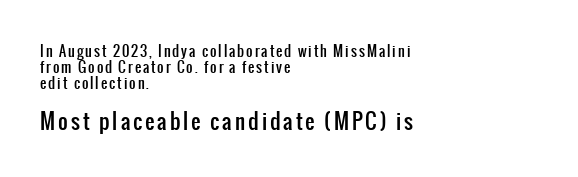
Q: Is the text italic (slanted)? A: No, it is upright.
Q: Is the text underlined? A: No.
Q: How is the paragraph aligned? A: Left-aligned.
Q: Is the spacing between lines tight, normal or loose? A: Tight.
Q: Which block of text is set in a larger size, the first (top) or the second (bottom)? A: The second (bottom) one.
